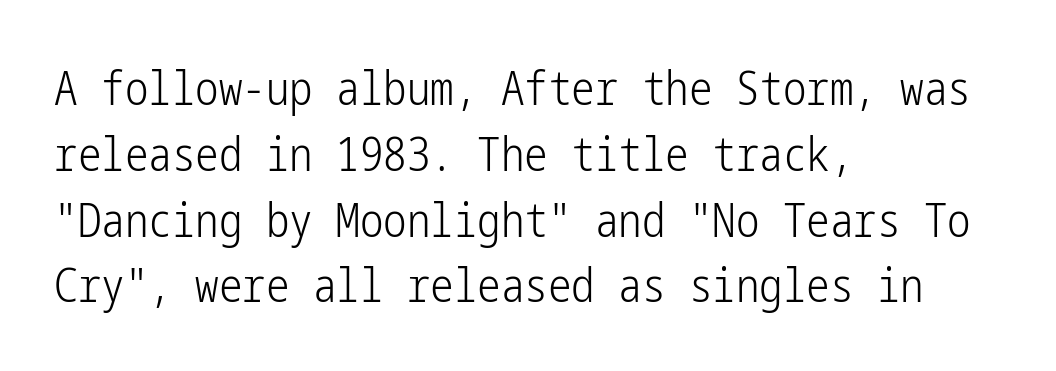
{"serif": "no", "italic": "no", "bold": "no", "weight": "light", "width": "condensed", "stroke_contrast": "low", "x_height": "medium", "underline": "no", "align": "left", "line_spacing": "normal", "line_spacing_ratio": 1.4, "letter_spacing": "normal", "letter_spacing_em": 0.0, "glyph_px": 47}
